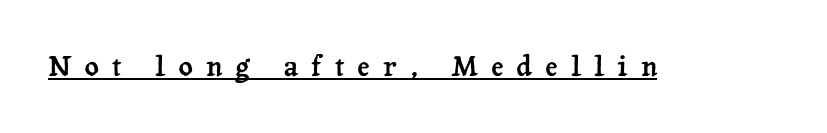
Q: Is the text italic (slanted)? A: No, it is upright.
Q: Is the typeface a serif or a sans-serif typeface? A: Serif.
Q: Is the text underlined? A: Yes.
Q: Is the spacing between letters normal or unusually wide? A: Unusually wide.
Q: Width (condensed, normal, or wide)? A: Normal.
Q: Stroke contrast? A: Low.
Q: x-height? A: Medium.
Q: Monospaced? A: No.
